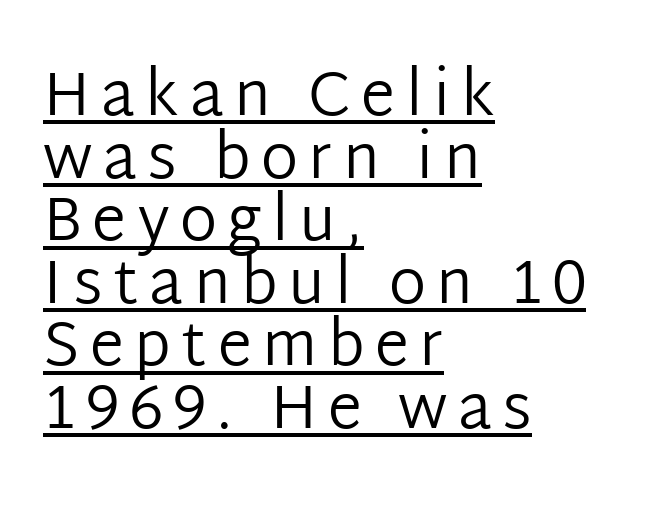
This block would grow much taller if given ordinary leading; it's compressed now. The text was rendered using a sans face with plain stroke endings. The rendered words wear a rule along their underside. The font sits on the lighter half of the weight spectrum, regular included.
